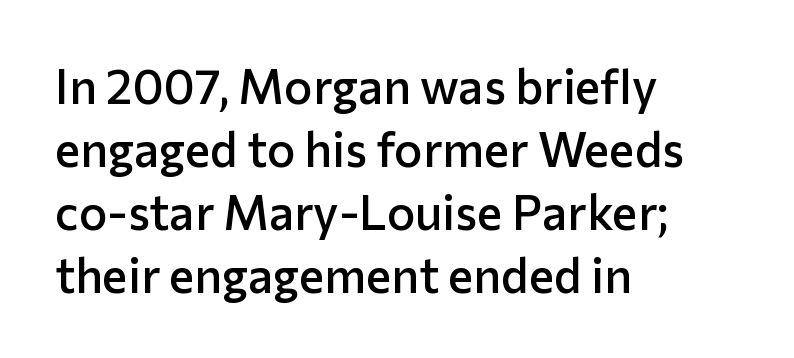
The image shows 48 px semibold sans-serif type, upright; set left-aligned, normal line spacing (1.31x), normal letter spacing, not underlined; low stroke contrast and a medium x-height.
